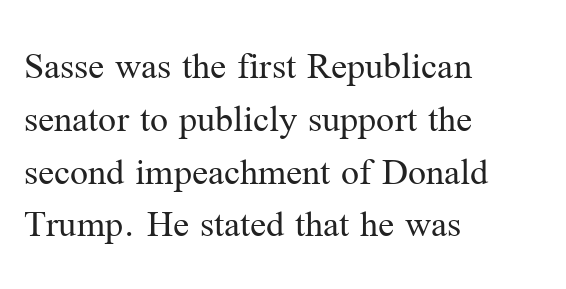
Q: Is the text bold? A: No.
Q: Is the text italic (slanted)? A: No, it is upright.
Q: Is the typeface a serif or a sans-serif typeface? A: Serif.
Q: Is the text underlined? A: No.
Q: How is the paragraph aligned? A: Left-aligned.
Q: Is the spacing between letters normal or unusually wide? A: Normal.
Q: Is the spacing between lines tight, normal or loose? A: Normal.
Q: Width (condensed, normal, or wide)? A: Normal.
Q: Stroke contrast? A: Medium.
Q: x-height? A: Medium.
Q: Monospaced? A: No.
